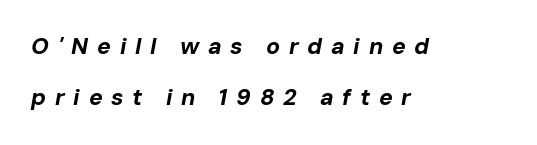
The letters are slanted; this is an italic face. Horizontally, the lines are justified to the leading edge only. The space beneath each line is pristine and unruled. Is the letter spacing exaggerated? Yes — the characters are pushed far apart. The designer dialed line spacing up above the default.
